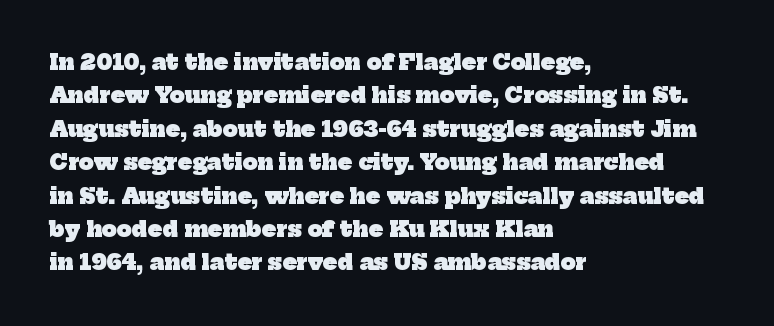
The image shows 21 px bold type; set left-aligned, normal line spacing (1.59x), normal letter spacing, not underlined.
